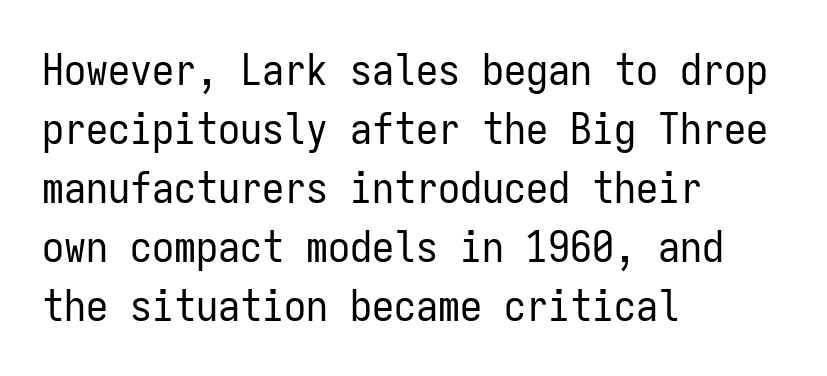
{"serif": "no", "italic": "no", "bold": "no", "weight": "regular", "width": "condensed", "stroke_contrast": "low", "x_height": "medium", "monospaced": "yes", "underline": "no", "align": "left", "line_spacing": "normal", "line_spacing_ratio": 1.34, "letter_spacing": "normal", "letter_spacing_em": 0.0, "glyph_px": 44}
